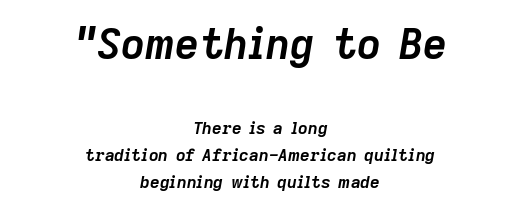
A typesetter would call this proportional, since set widths differ per character. Heft: maximum for text — a bold. This sample uses plain, unmodified letter spacing. In terms of posture, this sample is oblique. The face used here appears at its bigger size in the upper chunk. Nobody drew a line under any word here.
